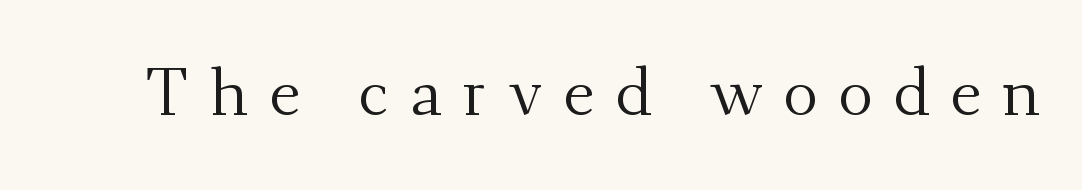
Q: Is the text bold? A: No.
Q: Is the text italic (slanted)? A: No, it is upright.
Q: Is the typeface a serif or a sans-serif typeface? A: Serif.
Q: Is the text underlined? A: No.
Q: Is the spacing between letters normal or unusually wide? A: Unusually wide.
Q: Width (condensed, normal, or wide)? A: Normal.
Q: Stroke contrast? A: Medium.
Q: x-height? A: Small.
Q: Monospaced? A: No.
